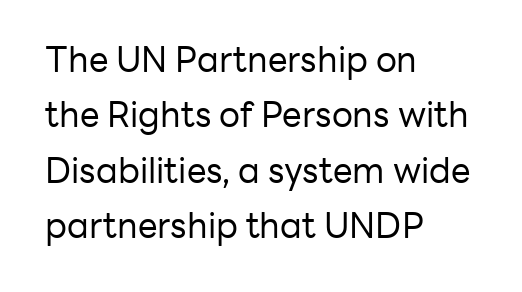
Q: Is the text bold? A: No.
Q: Is the text italic (slanted)? A: No, it is upright.
Q: Is the typeface a serif or a sans-serif typeface? A: Sans-serif.
Q: Is the text underlined? A: No.
Q: How is the paragraph aligned? A: Left-aligned.
Q: Is the spacing between letters normal or unusually wide? A: Normal.
Q: Is the spacing between lines tight, normal or loose? A: Normal.
Q: Width (condensed, normal, or wide)? A: Normal.
Q: Stroke contrast? A: Low.
Q: x-height? A: Medium.
Q: Monospaced? A: No.
